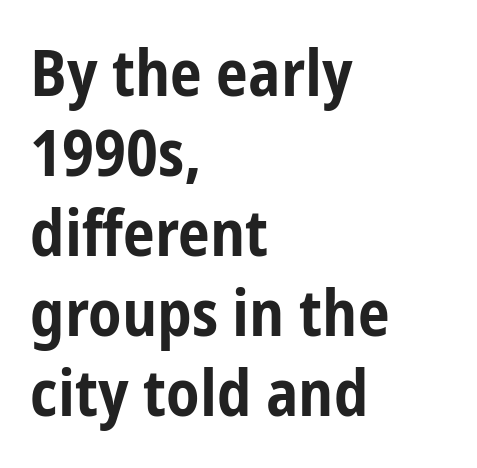
The image shows 64 px bold, condensed sans-serif type, upright; set left-aligned, normal line spacing (1.25x), normal letter spacing, not underlined; low stroke contrast and a medium x-height.
